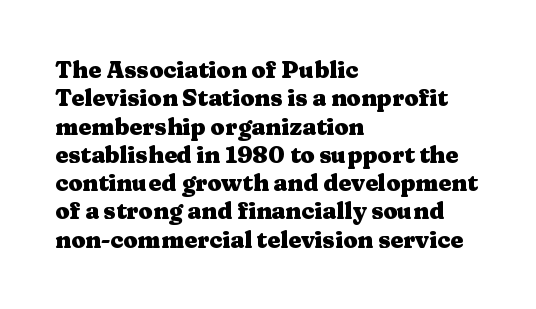
The image shows 23 px bold type, upright; set left-aligned, line spacing 1.23x, normal letter spacing, not underlined.
